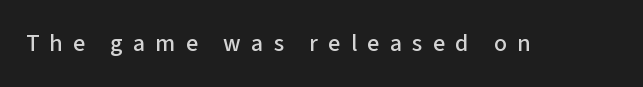
The image shows 24 px text type, upright; set unusually wide letter spacing (+0.43 em), not underlined.
